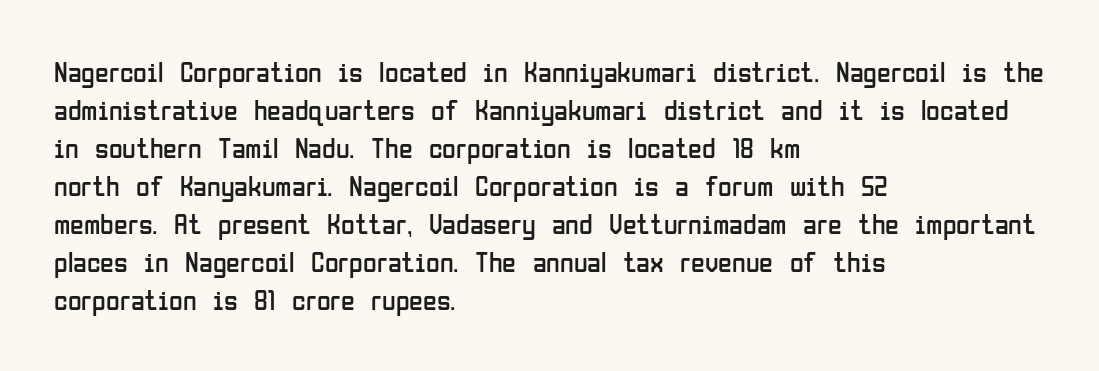
Typeset ragged right — the left edge is the straight one. Spacing verdict: proportional, widths tailored to each character. The typeface has the unassuming heft of standard copy or less. Every character sits straight up, as roman type does.
